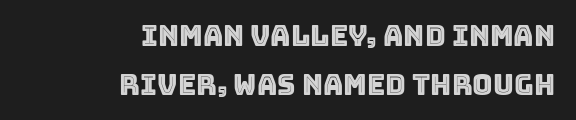
{"italic": "no", "width": "normal", "x_height": "large", "monospaced": "no", "underline": "no", "align": "right", "line_spacing_ratio": 1.75, "letter_spacing": "normal", "letter_spacing_em": 0.0, "glyph_px": 28}
